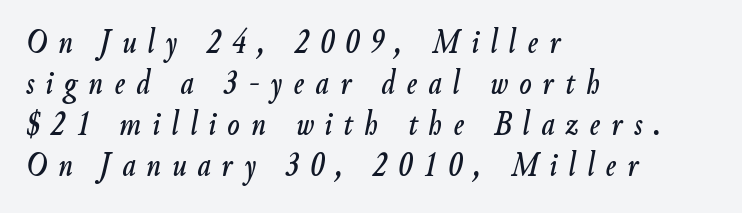
Notice how descenders almost collide with the ascenders below — that's tight leading. Character widths vary here, with narrow letters taking less room than wide ones. The paragraph has a hard left edge and a soft right edge. Honestly, the letter spacing is so wide it's the main thing you notice. When letters slant like this, we call the style italic.
